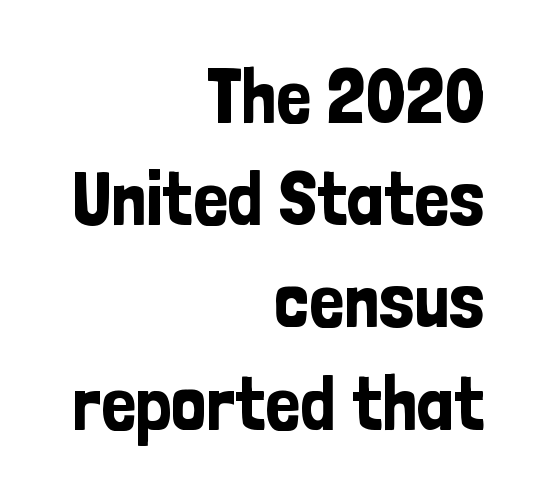
Q: Is the text italic (slanted)? A: No, it is upright.
Q: Is the typeface a serif or a sans-serif typeface? A: Sans-serif.
Q: Is the text underlined? A: No.
Q: How is the paragraph aligned? A: Right-aligned.
Q: Is the spacing between letters normal or unusually wide? A: Normal.
Q: Is the spacing between lines tight, normal or loose? A: Normal.
Q: Width (condensed, normal, or wide)? A: Condensed.
Q: Stroke contrast? A: Low.
Q: x-height? A: Medium.
Q: Monospaced? A: No.
